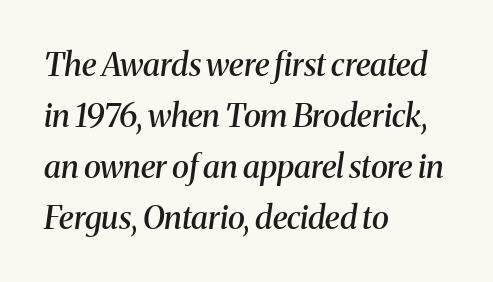
Q: Is the text bold? A: Semi-bold.
Q: Is the text italic (slanted)? A: Yes, it leans right by about 8 degrees.
Q: Is the typeface a serif or a sans-serif typeface? A: Serif.
Q: Is the text underlined? A: No.
Q: How is the paragraph aligned? A: Left-aligned.
Q: Is the spacing between letters normal or unusually wide? A: Normal.
Q: Is the spacing between lines tight, normal or loose? A: Normal.
Q: Width (condensed, normal, or wide)? A: Normal.
Q: Stroke contrast? A: Medium.
Q: x-height? A: Medium.
Q: Monospaced? A: No.
